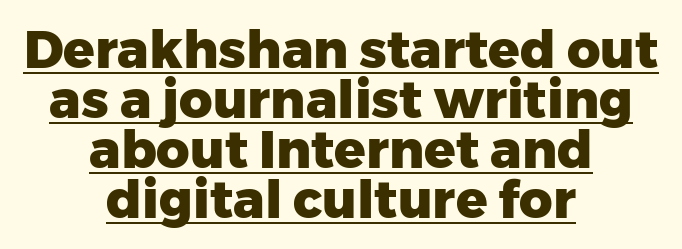
Q: Is the text bold? A: Yes.
Q: Is the text italic (slanted)? A: No, it is upright.
Q: Is the typeface a serif or a sans-serif typeface? A: Sans-serif.
Q: Is the text underlined? A: Yes.
Q: How is the paragraph aligned? A: Centered.
Q: Is the spacing between letters normal or unusually wide? A: Normal.
Q: Is the spacing between lines tight, normal or loose? A: Tight.
Q: Width (condensed, normal, or wide)? A: Normal.
Q: Stroke contrast? A: Low.
Q: x-height? A: Medium.
Q: Monospaced? A: No.
